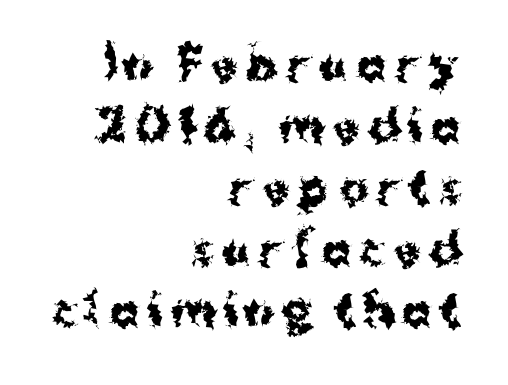
The type sits square on the baseline with zero lean. A normal amount of white space separates one row of letters from the next. Stroke terminals: plain, sans-serif. The paragraph shown leans on its right margin. Chunky letters — that's bold for sure. These lines are rendered in a variable-pitch font.
